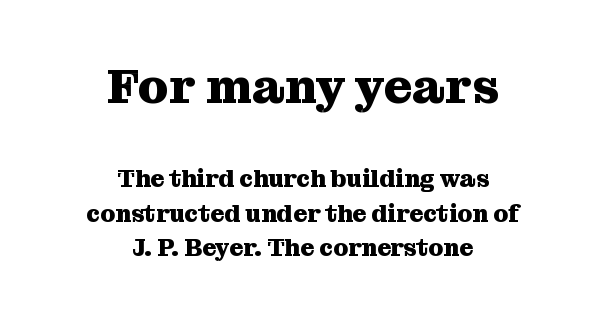
The paragraph has two soft edges and a firm central axis. The lettering stays uniformly vertical, giving the passage a roman look. The type family on display is of the serif kind. The tracking reads as untouched default to a designer's eye. The gap between lines stays unmarked.
